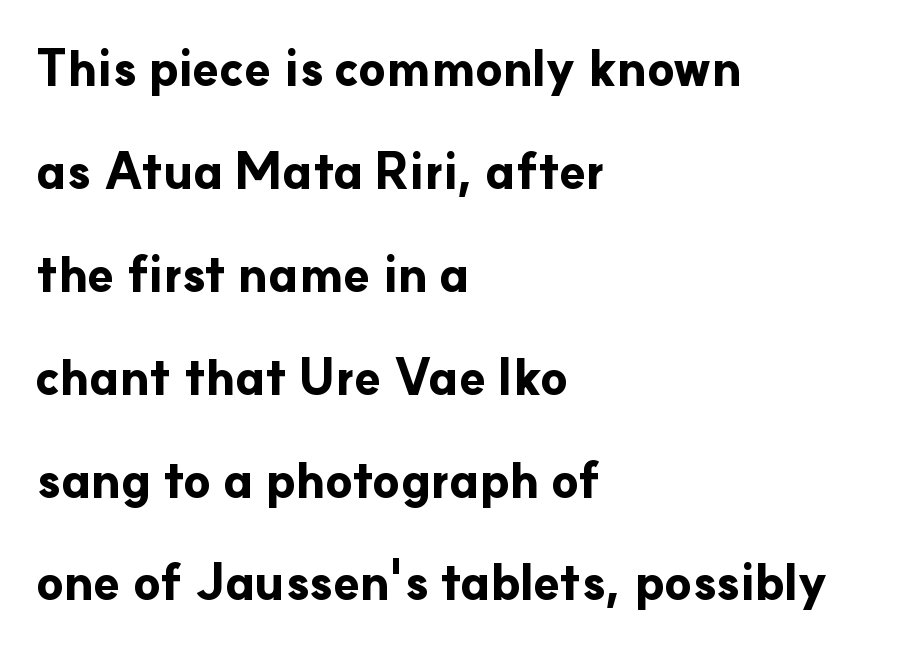
Note the varied advance widths — an 'i' is clearly narrower than an 'm'. The passage shown is emphatically bold. This sample is left-justified, so line endings fall wherever the words run out. Descenders are the only things crossing below the line. A typesetter would label this face a sans. This block would shrink considerably if given ordinary leading; it's expanded now.
